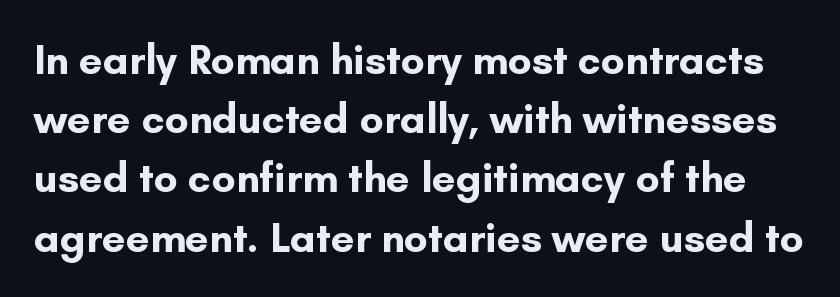
The passage shown is typed in a proportional face where columns would drift. Here the glyphs are tracked normally, forming tight word shapes. Quick note: interline space is typical. Do the letters lean? They stand straight.
